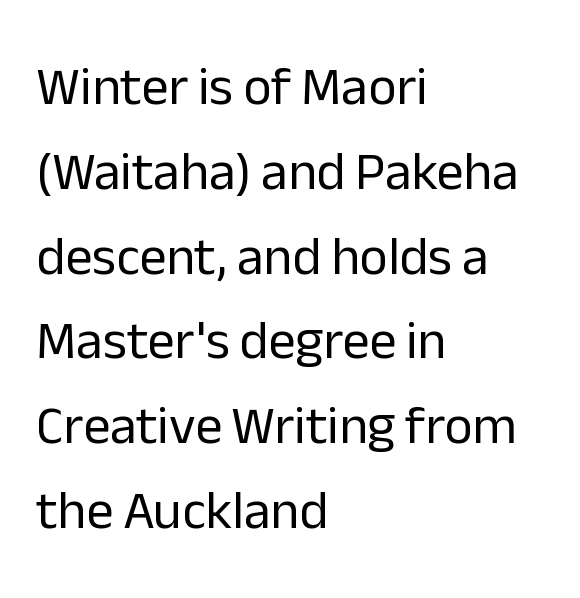
The image shows 54 px regular-weight sans-serif type, upright; set left-aligned, normal line spacing (1.57x), normal letter spacing, not underlined; low stroke contrast and a medium x-height.
